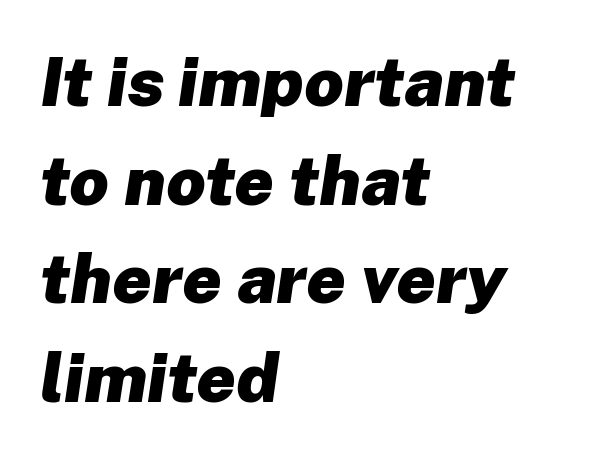
Its strokes are broad and dark, the hallmark of bold type. Horizontally, the lines are justified to the leading edge only. The passage shown is typed in a proportional face where columns would drift. When letters slant like this, we call the style italic.
